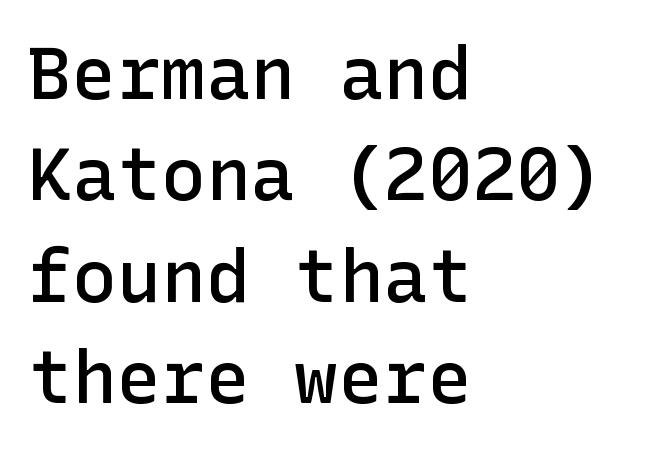
The image shows 74 px semibold sans-serif type, upright; set left-aligned, normal line spacing (1.37x), normal letter spacing, not underlined; low stroke contrast and a medium x-height.
